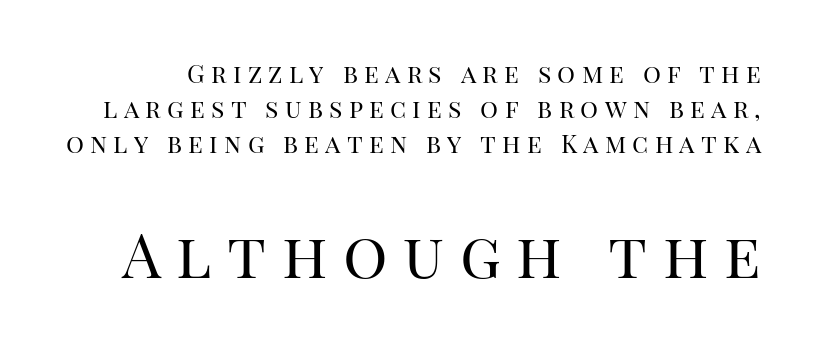
{"serif": "yes", "italic": "no", "bold": "no", "weight": "regular", "width": "normal", "stroke_contrast": "high", "x_height": "large", "monospaced": "no", "underline": "no", "line_spacing": "normal", "line_spacing_ratio": 1.4, "letter_spacing": "wide", "letter_spacing_em": 0.25, "larger_block": "second", "size_ratio": 2.48, "glyph_px": 62}
